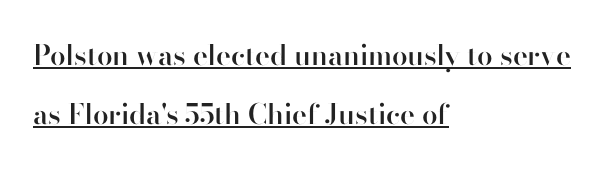
The image shows 28 px semibold sans-serif type, upright; set left-aligned, loose line spacing (2.12x), normal letter spacing, underlined; high stroke contrast and a small x-height.
